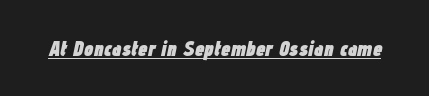
The image shows 21 px bold type, italic (leaning right); set normal letter spacing, underlined.
